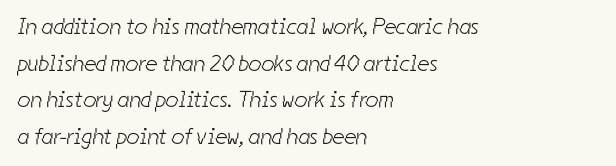
These lines sit exactly where default settings would place them. Teacher's note: observe the even left margin — that is flush-left alignment. Unmarked baselines from the first word to the last. The horizontal fit of the characters is conventional and even. Summary of weight: not heavy and not bold.
